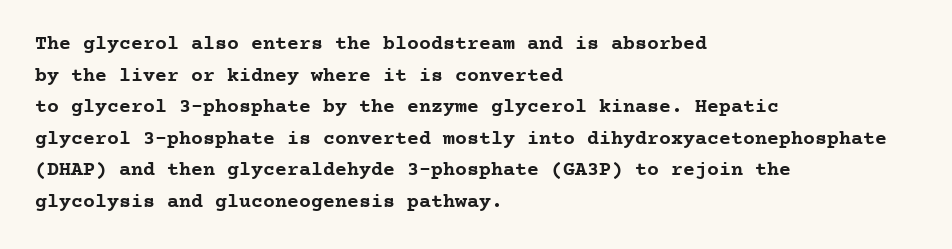
If you drew a line through each stem, it would be perfectly vertical. Nobody drew a line under any word here. A full-strength bold gives these letters their thick strokes. Honestly, the letter spacing is just normal — you wouldn't notice it. Left-aligned paragraph, ragged on the right.
